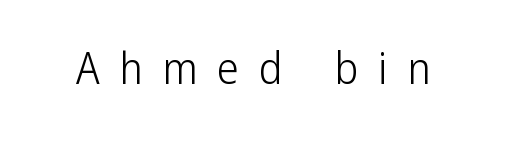
Q: Is the text bold? A: No.
Q: Is the text italic (slanted)? A: No, it is upright.
Q: Is the typeface a serif or a sans-serif typeface? A: Sans-serif.
Q: Is the text underlined? A: No.
Q: Is the spacing between letters normal or unusually wide? A: Unusually wide.
Q: Width (condensed, normal, or wide)? A: Condensed.
Q: Stroke contrast? A: Low.
Q: x-height? A: Medium.
Q: Monospaced? A: No.
